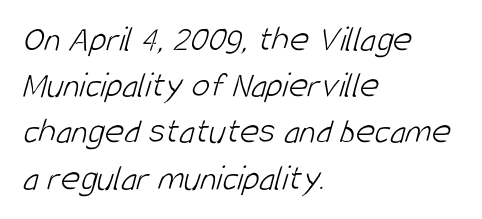
The rendering anchors every line to the left-hand side. A normal amount of white space separates one row of letters from the next. The strokes are not fattened; the text isn't bold. Just letters on the line, the space beneath them empty. A typesetter would call this proportional, since set widths differ per character. Nope, no serifs anywhere on these letters.
